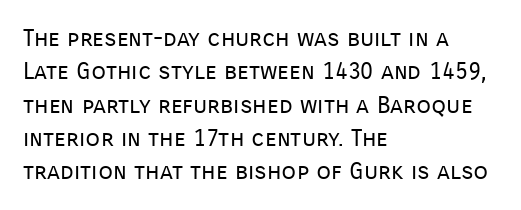
The letterforms sit at book weight or below. Posture: straight, roman, zero tilt. Tracking value appears to be zero — textbook default spacing. The passage shown stacks its lines at a standard gap. Is the block centered? No — it sits flush against the left margin. The foot of each line stays bare and open.
